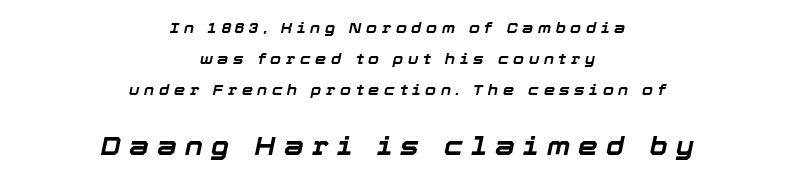
Q: Is the text bold? A: Yes.
Q: Is the text italic (slanted)? A: Yes, it leans right by about 12 degrees.
Q: Is the text underlined? A: No.
Q: How is the paragraph aligned? A: Centered.
Q: Is the spacing between letters normal or unusually wide? A: Unusually wide.
Q: Is the spacing between lines tight, normal or loose? A: Loose.
Q: Which block of text is set in a larger size, the first (top) or the second (bottom)? A: The second (bottom) one.
